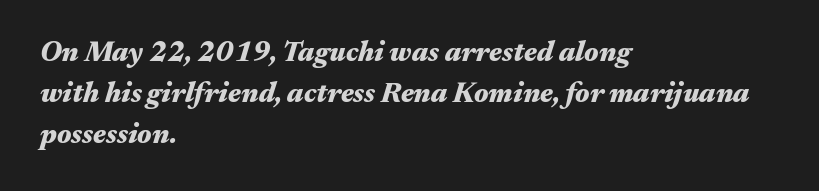
{"italic": "yes", "lean": "right", "slant_degrees": 17, "bold": "yes", "weight": "heavy", "width": "wide", "stroke_contrast": "medium", "x_height": "medium", "monospaced": "no", "underline": "no", "align": "left", "line_spacing": "normal", "line_spacing_ratio": 1.46, "letter_spacing": "normal", "letter_spacing_em": 0.0, "glyph_px": 28}
